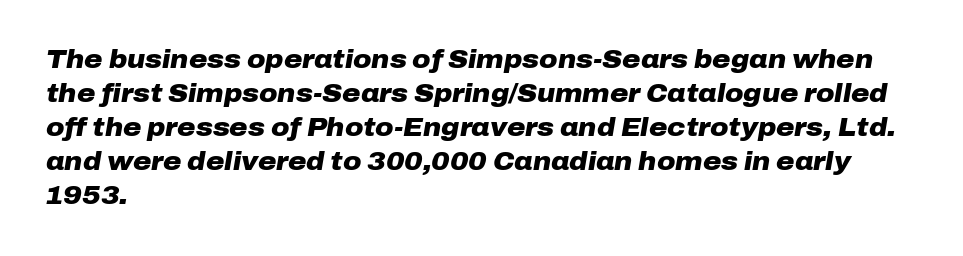
Glyph-to-glyph distance matches everyday printed text. A clean baseline with only descenders dipping below it. This sample keeps an unexceptional amount of space between lines. If you drew a line through each stem, it would be angled. The passage shown is emphatically bold.
